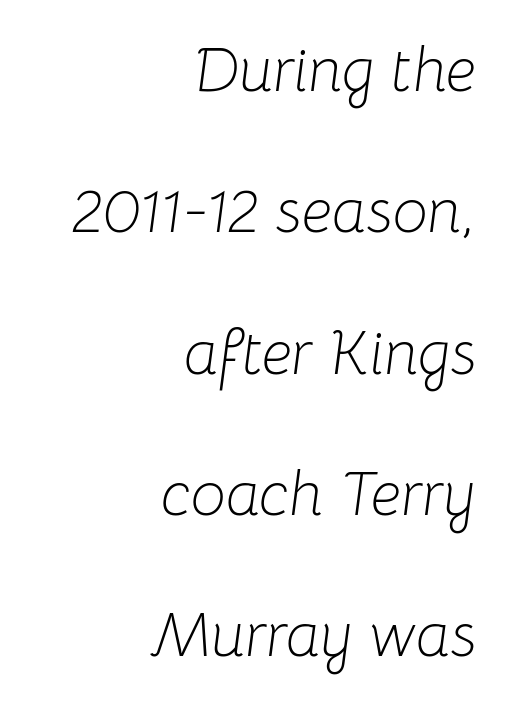
The image shows 62 px light type, italic (leaning right); set right-aligned, loose line spacing (2.28x), normal letter spacing, not underlined; low stroke contrast and a medium x-height.
